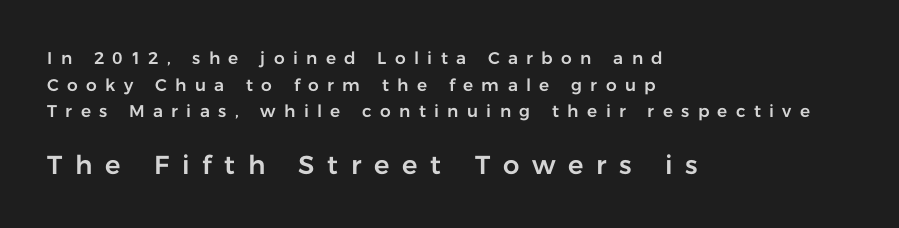
{"italic": "no", "underline": "no", "align": "left", "line_spacing": "normal", "line_spacing_ratio": 1.57, "letter_spacing": "wide", "letter_spacing_em": 0.49, "larger_block": "second", "size_ratio": 1.53, "glyph_px": 26}
